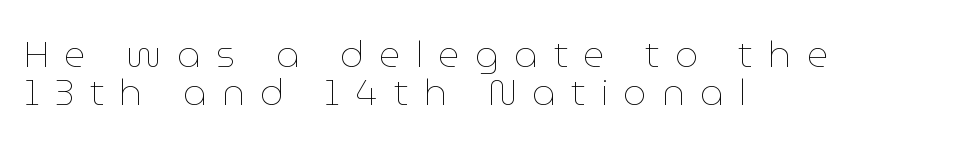
The image shows 37 px thin type, upright; set left-aligned, tight line spacing (1.03x), unusually wide letter spacing (+0.41 em), not underlined; low stroke contrast and a medium x-height.
